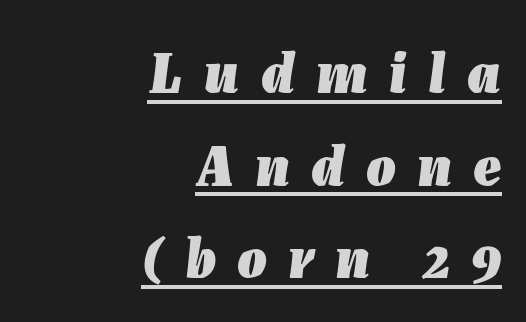
The image shows 59 px heavy type, italic (leaning right); set right-aligned, normal line spacing (1.57x), unusually wide letter spacing (+0.35 em), underlined; low stroke contrast and a medium x-height.
